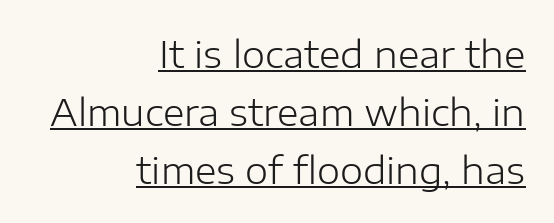
{"serif": "no", "italic": "no", "bold": "no", "weight": "light", "width": "normal", "stroke_contrast": "low", "x_height": "medium", "monospaced": "no", "underline": "yes", "align": "right", "line_spacing": "normal", "line_spacing_ratio": 1.57, "letter_spacing": "normal", "letter_spacing_em": 0.0, "glyph_px": 37}
